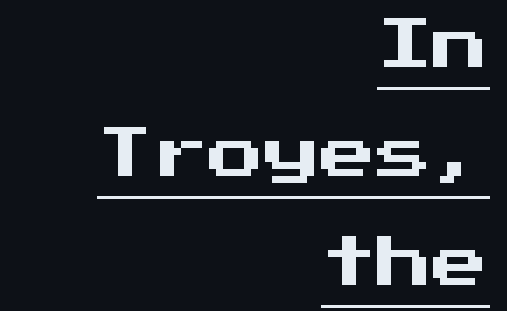
The image shows 56 px sans-serif type, upright; set right-aligned, loose line spacing (1.95x), normal letter spacing, underlined; medium stroke contrast and a medium x-height.
